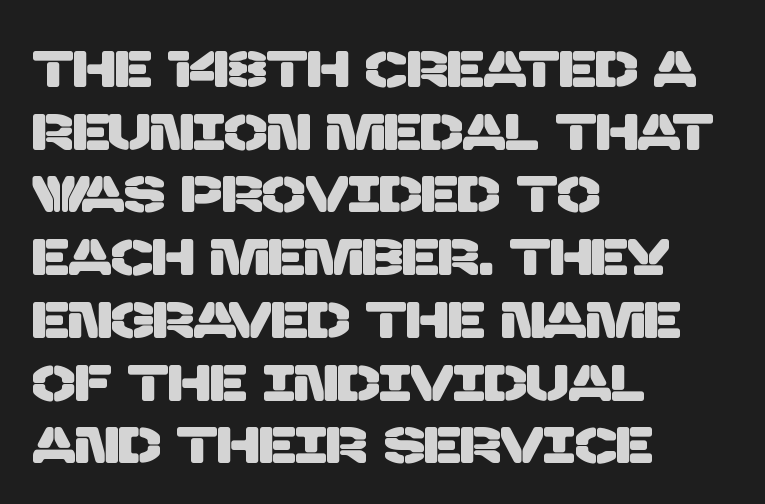
Descenders hang freely into open space. The rendering anchors every line to the left-hand side. How are the letters spaced? Ordinarily, with no added tracking. Varying glyph widths throughout — classic text-font behaviour. These lines are composed in type without serifs.
